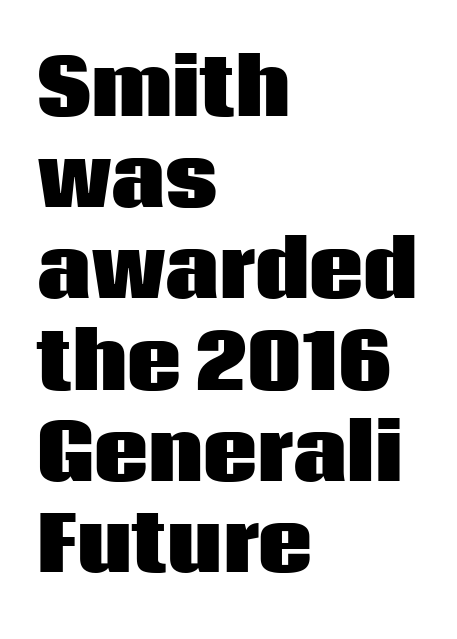
Q: Is the text bold? A: Yes.
Q: Is the text italic (slanted)? A: No, it is upright.
Q: Is the typeface a serif or a sans-serif typeface? A: Sans-serif.
Q: Is the text underlined? A: No.
Q: How is the paragraph aligned? A: Left-aligned.
Q: Is the spacing between letters normal or unusually wide? A: Normal.
Q: Width (condensed, normal, or wide)? A: Normal.
Q: Stroke contrast? A: Low.
Q: x-height? A: Large.
Q: Monospaced? A: No.
